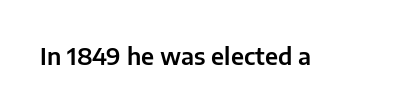
{"italic": "no", "underline": "no", "letter_spacing": "normal", "letter_spacing_em": 0.0, "glyph_px": 24}
